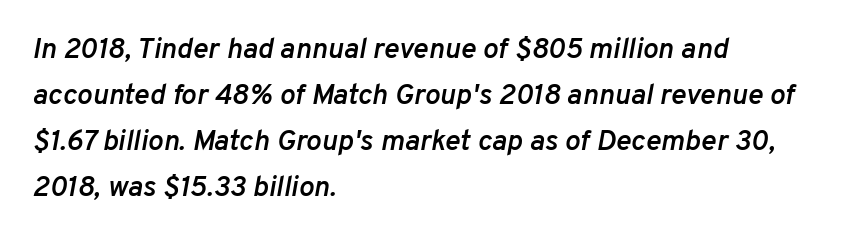
The image shows 29 px semibold type, italic (leaning right); set left-aligned, normal line spacing (1.59x), normal letter spacing, not underlined; low stroke contrast and a medium x-height.
